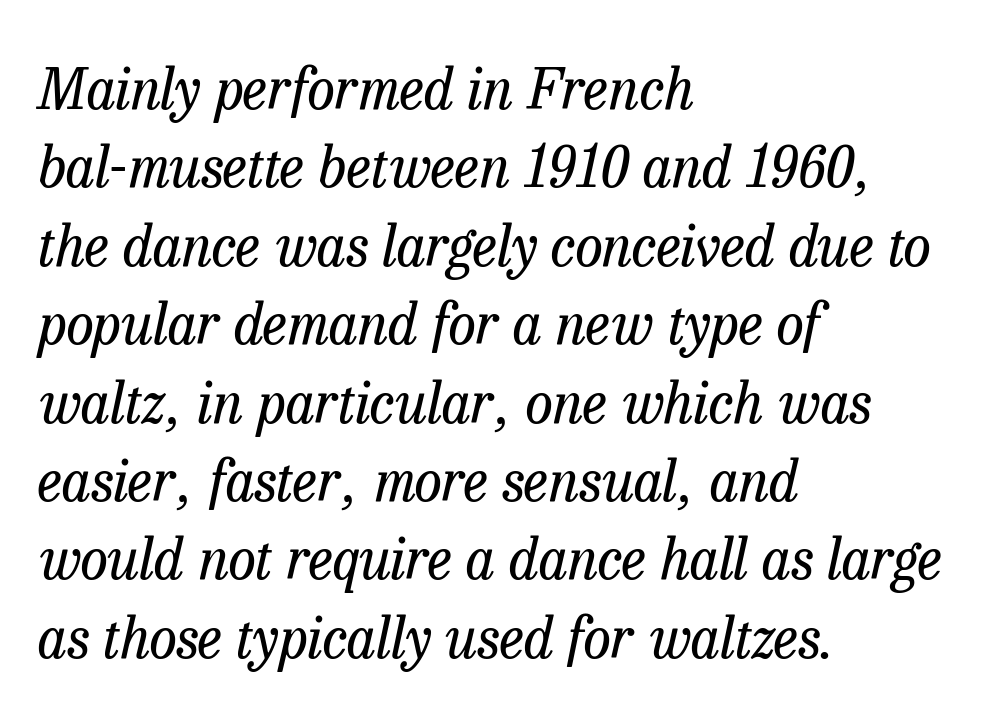
The image shows 56 px regular-weight serif type, italic (leaning right); set left-aligned, normal line spacing (1.4x), normal letter spacing, not underlined; low stroke contrast and a medium x-height.
